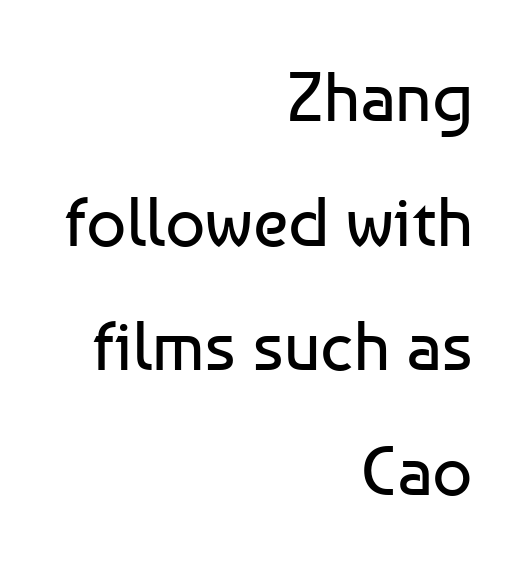
Q: Is the text bold? A: No.
Q: Is the text italic (slanted)? A: No, it is upright.
Q: Is the typeface a serif or a sans-serif typeface? A: Sans-serif.
Q: Is the text underlined? A: No.
Q: How is the paragraph aligned? A: Right-aligned.
Q: Is the spacing between letters normal or unusually wide? A: Normal.
Q: Width (condensed, normal, or wide)? A: Normal.
Q: Stroke contrast? A: Low.
Q: x-height? A: Medium.
Q: Monospaced? A: No.
